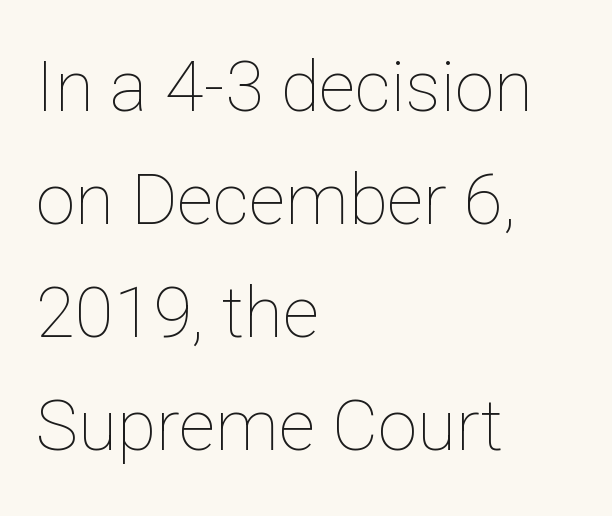
The image shows 71 px thin type, upright; set left-aligned, normal line spacing (1.59x), normal letter spacing, not underlined; low stroke contrast and a medium x-height.
